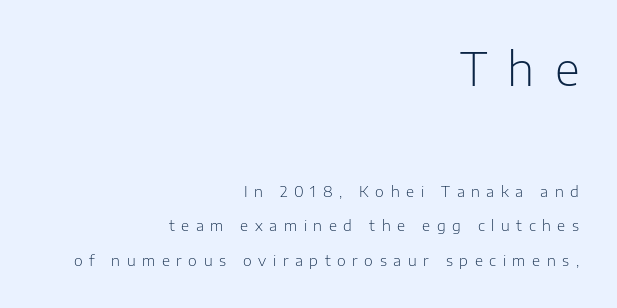
A typesetter would call this proportional, since set widths differ per character. In terms of letterform style, serifs are entirely absent. Horizontal bands of white between lines are thick stripes. Unbolded letterforms with no extra heft. Every stem runs plumb, perpendicular to the baseline. Is the block centered? No — it sits flush against the right margin.
